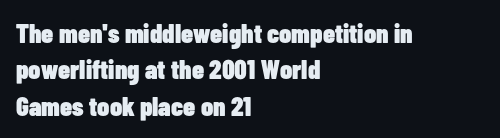
Q: Is the text bold? A: Yes.
Q: Is the text italic (slanted)? A: No, it is upright.
Q: Is the text underlined? A: No.
Q: How is the paragraph aligned? A: Left-aligned.
Q: Is the spacing between letters normal or unusually wide? A: Normal.
Q: Is the spacing between lines tight, normal or loose? A: Normal.
